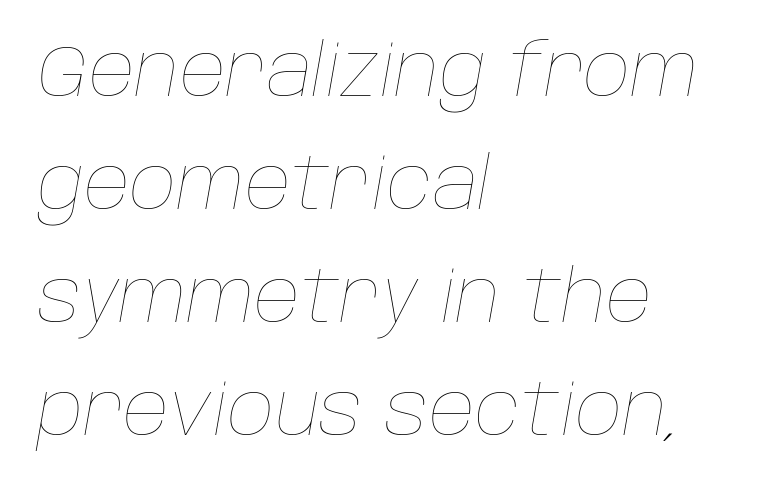
The image shows 72 px thin type, italic (leaning right); set left-aligned, normal line spacing (1.57x), normal letter spacing, not underlined; low stroke contrast and a large x-height.
